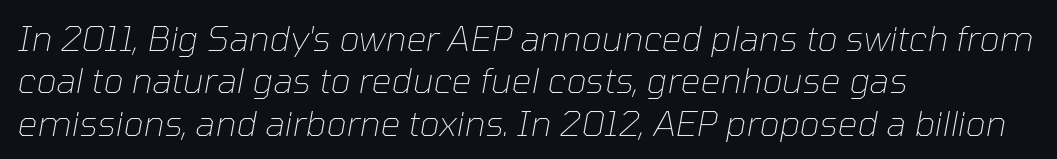
The passage shown is typed in a proportional face where columns would drift. Nobody drew a line under any word here. No heavy texture on the line: the type isn't bold. Does extra space separate the letters? No, they use regular spacing. If you drew a ruler down the left edge, every line would touch it.
